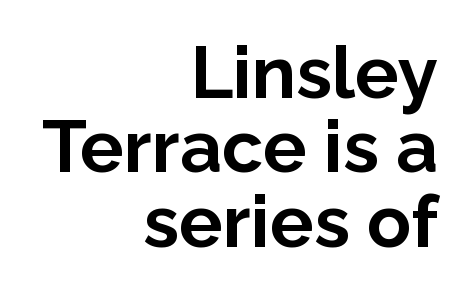
The image shows 73 px bold sans-serif type, upright; set right-aligned, tight line spacing (1.02x), normal letter spacing, not underlined; low stroke contrast and a medium x-height.
